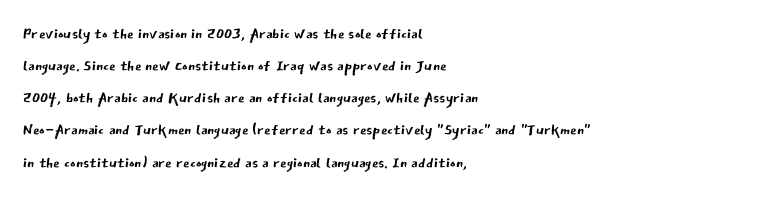
Q: Is the text bold? A: No.
Q: Is the text italic (slanted)? A: No, it is upright.
Q: Is the text underlined? A: No.
Q: How is the paragraph aligned? A: Left-aligned.
Q: Is the spacing between letters normal or unusually wide? A: Normal.
Q: Is the spacing between lines tight, normal or loose? A: Normal.
